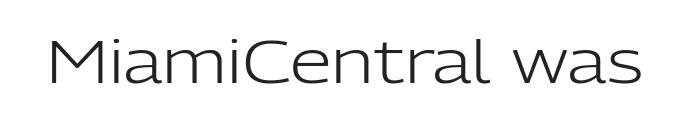
Q: Is the text bold? A: No.
Q: Is the text italic (slanted)? A: No, it is upright.
Q: Is the typeface a serif or a sans-serif typeface? A: Sans-serif.
Q: Is the text underlined? A: No.
Q: Is the spacing between letters normal or unusually wide? A: Normal.
Q: Width (condensed, normal, or wide)? A: Normal.
Q: Stroke contrast? A: Low.
Q: x-height? A: Medium.
Q: Monospaced? A: No.
